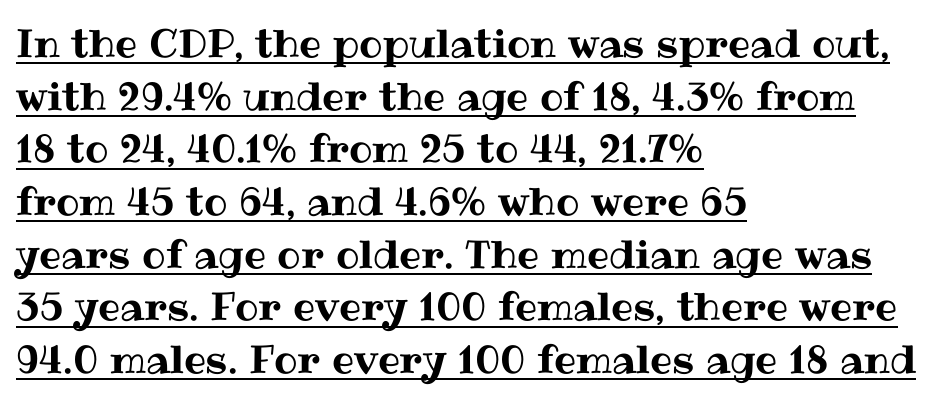
Q: Is the text italic (slanted)? A: No, it is upright.
Q: Is the text underlined? A: Yes.
Q: How is the paragraph aligned? A: Left-aligned.
Q: Is the spacing between letters normal or unusually wide? A: Normal.
Q: Is the spacing between lines tight, normal or loose? A: Normal.
Q: Width (condensed, normal, or wide)? A: Normal.
Q: Stroke contrast? A: Medium.
Q: x-height? A: Medium.
Q: Monospaced? A: No.
